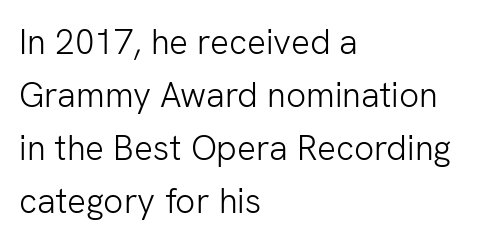
The image shows 35 px light sans-serif type, upright; set left-aligned, normal line spacing (1.51x), normal letter spacing, not underlined; low stroke contrast and a medium x-height.
